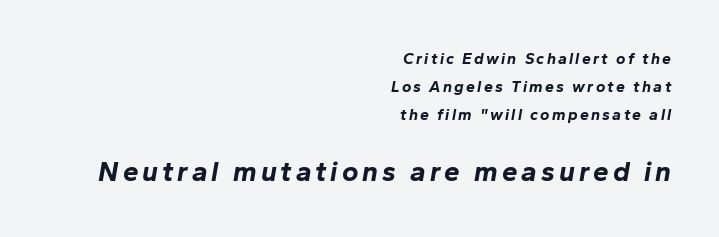
Heavy, bold letterforms. You can tell it's italic because the verticals aren't actually vertical. The following chunk of copy outweighs the initial chunk in type size. This sample has the flowing, uneven cadence of proportional lettering.
